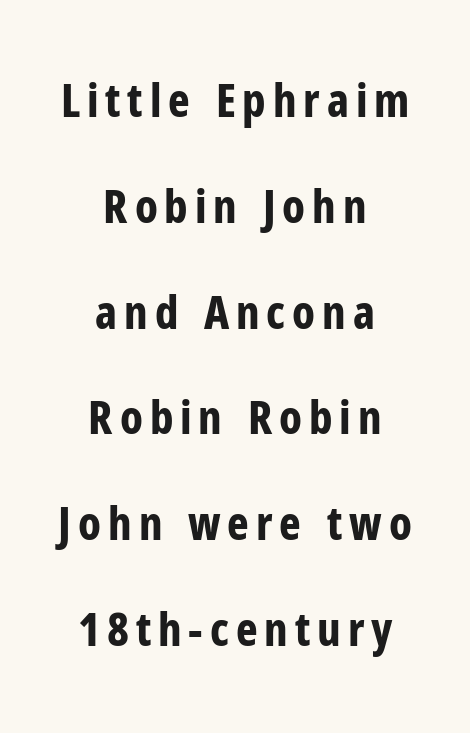
Q: Is the text bold? A: Yes.
Q: Is the text italic (slanted)? A: No, it is upright.
Q: Is the typeface a serif or a sans-serif typeface? A: Sans-serif.
Q: Is the text underlined? A: No.
Q: How is the paragraph aligned? A: Centered.
Q: Is the spacing between lines tight, normal or loose? A: Loose.
Q: Width (condensed, normal, or wide)? A: Condensed.
Q: Stroke contrast? A: Low.
Q: x-height? A: Medium.
Q: Monospaced? A: No.
